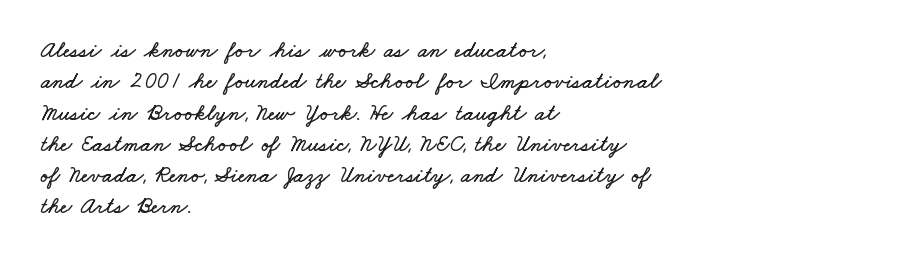
Q: Is the text underlined? A: No.
Q: How is the paragraph aligned? A: Left-aligned.
Q: Is the spacing between letters normal or unusually wide? A: Normal.
Q: Is the spacing between lines tight, normal or loose? A: Normal.
